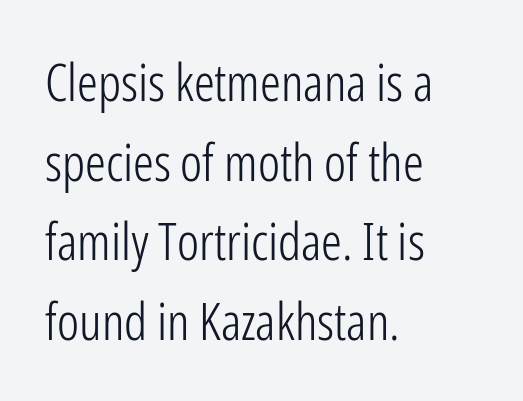
{"serif": "no", "italic": "no", "bold": "no", "weight": "light", "width": "condensed", "stroke_contrast": "low", "x_height": "medium", "monospaced": "no", "underline": "no", "align": "left", "line_spacing": "normal", "line_spacing_ratio": 1.53, "letter_spacing": "normal", "letter_spacing_em": 0.0, "glyph_px": 52}
